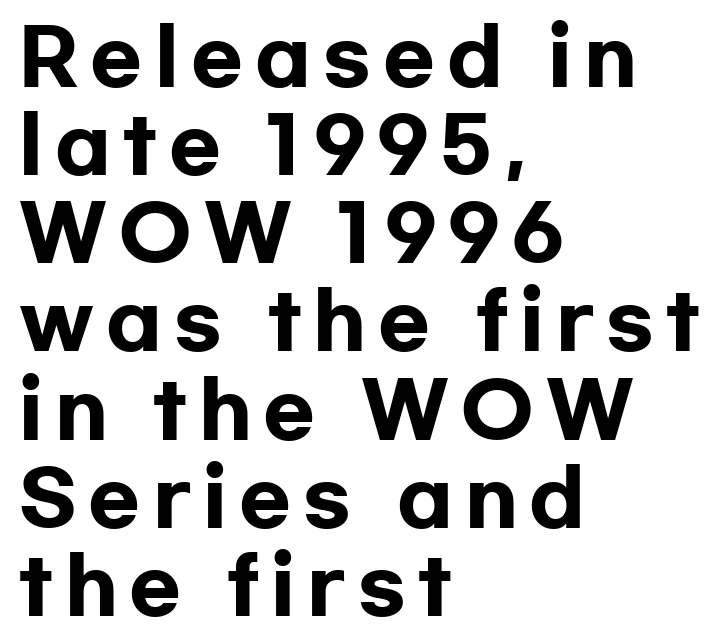
Q: Is the text bold? A: Yes.
Q: Is the text italic (slanted)? A: No, it is upright.
Q: Is the typeface a serif or a sans-serif typeface? A: Sans-serif.
Q: Is the text underlined? A: No.
Q: How is the paragraph aligned? A: Left-aligned.
Q: Width (condensed, normal, or wide)? A: Wide.
Q: Stroke contrast? A: Low.
Q: x-height? A: Medium.
Q: Monospaced? A: No.
